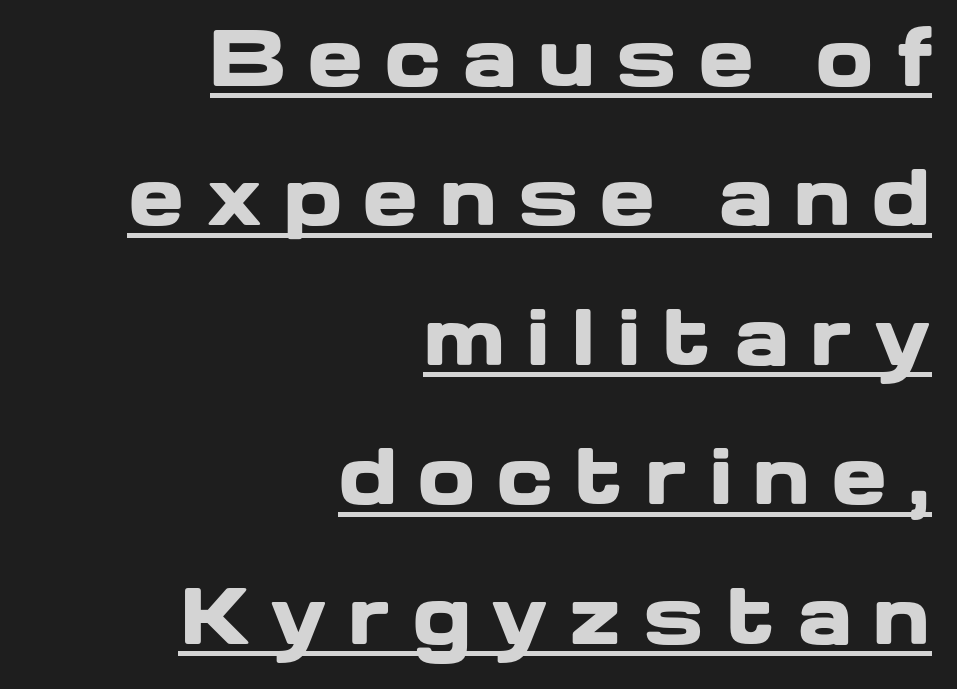
Q: Is the text bold? A: Yes.
Q: Is the text italic (slanted)? A: No, it is upright.
Q: Is the typeface a serif or a sans-serif typeface? A: Sans-serif.
Q: Is the text underlined? A: Yes.
Q: How is the paragraph aligned? A: Right-aligned.
Q: Is the spacing between letters normal or unusually wide? A: Unusually wide.
Q: Width (condensed, normal, or wide)? A: Wide.
Q: Stroke contrast? A: Low.
Q: x-height? A: Medium.
Q: Monospaced? A: No.
